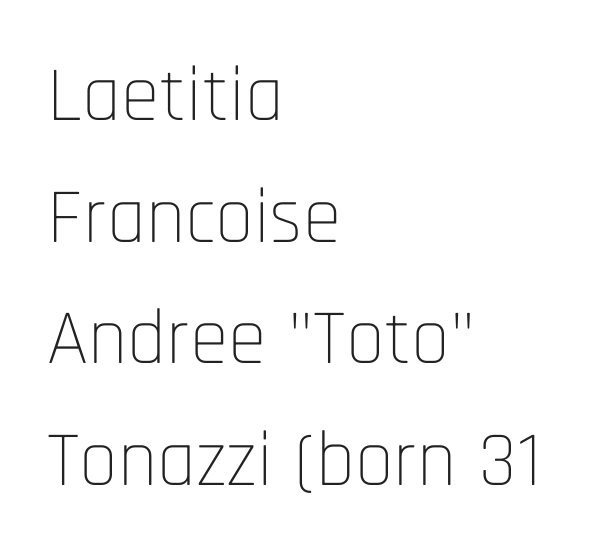
The image shows 78 px thin, condensed sans-serif type, upright; set left-aligned, normal line spacing (1.56x), normal letter spacing, not underlined; low stroke contrast and a large x-height.
